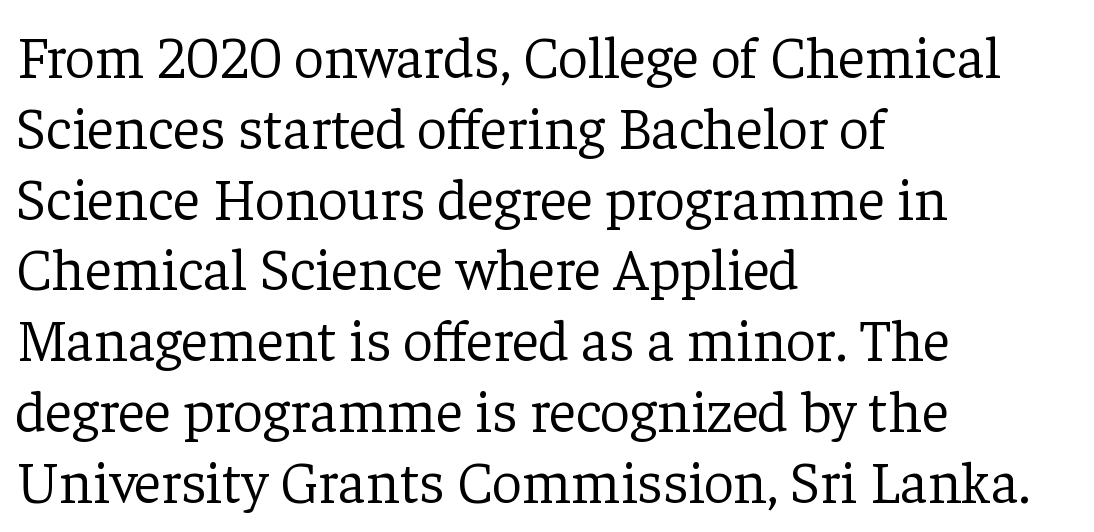
Q: Is the text bold? A: No.
Q: Is the text italic (slanted)? A: No, it is upright.
Q: Is the typeface a serif or a sans-serif typeface? A: Serif.
Q: Is the text underlined? A: No.
Q: How is the paragraph aligned? A: Left-aligned.
Q: Is the spacing between letters normal or unusually wide? A: Normal.
Q: Width (condensed, normal, or wide)? A: Normal.
Q: Stroke contrast? A: Low.
Q: x-height? A: Medium.
Q: Monospaced? A: No.
